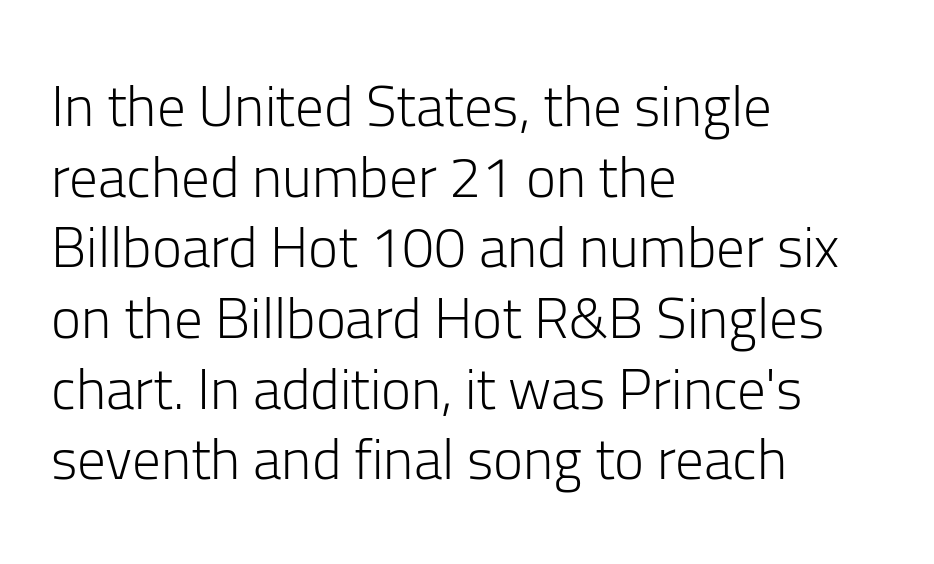
The letters stand upright; this is a roman face. The gap between lines stays unmarked. The letters carry no serifs — their stems end cleanly without finishing strokes. Typeset ragged right — the left edge is the straight one.
